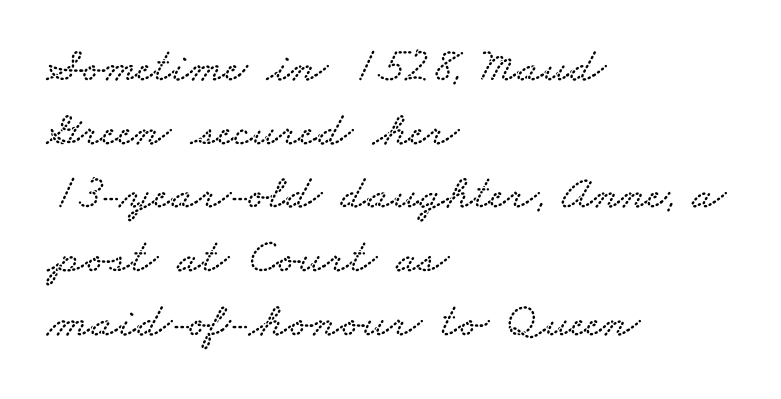
The image shows 49 px wide serif type; set left-aligned, normal line spacing (1.3x), normal letter spacing, not underlined; low stroke contrast and a small x-height.
